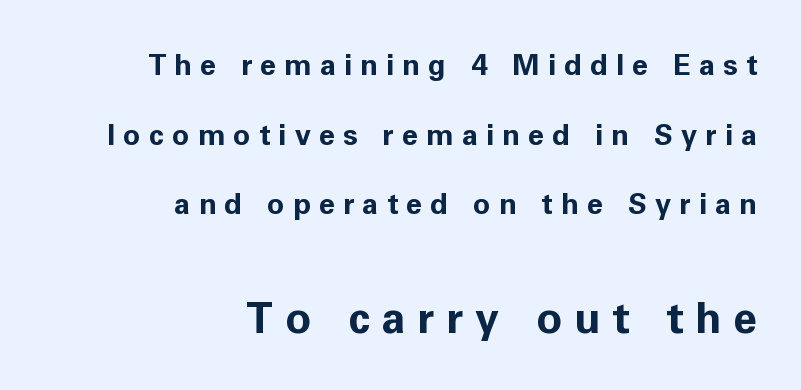
Q: Is the text bold? A: Yes.
Q: Is the text italic (slanted)? A: No, it is upright.
Q: Is the typeface a serif or a sans-serif typeface? A: Sans-serif.
Q: Is the text underlined? A: No.
Q: How is the paragraph aligned? A: Right-aligned.
Q: Is the spacing between letters normal or unusually wide? A: Unusually wide.
Q: Is the spacing between lines tight, normal or loose? A: Loose.
Q: Which block of text is set in a larger size, the first (top) or the second (bottom)? A: The second (bottom) one.
Q: Width (condensed, normal, or wide)? A: Normal.
Q: Stroke contrast? A: Low.
Q: x-height? A: Medium.
Q: Monospaced? A: No.
